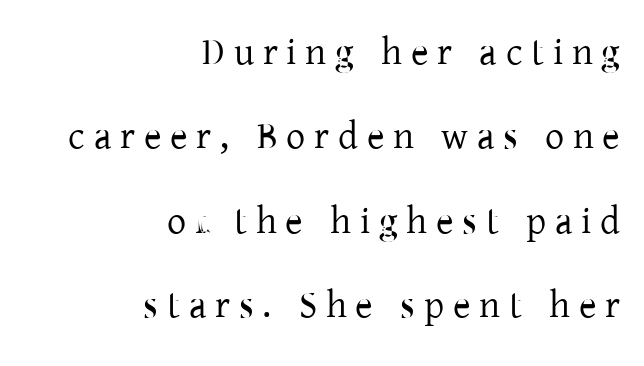
{"serif": "yes", "italic": "no", "bold": "no", "weight": "regular", "width": "normal", "stroke_contrast": "low", "x_height": "medium", "monospaced": "no", "underline": "no", "align": "right", "line_spacing": "loose", "line_spacing_ratio": 2.22, "letter_spacing": "wide", "letter_spacing_em": 0.23, "glyph_px": 38}
